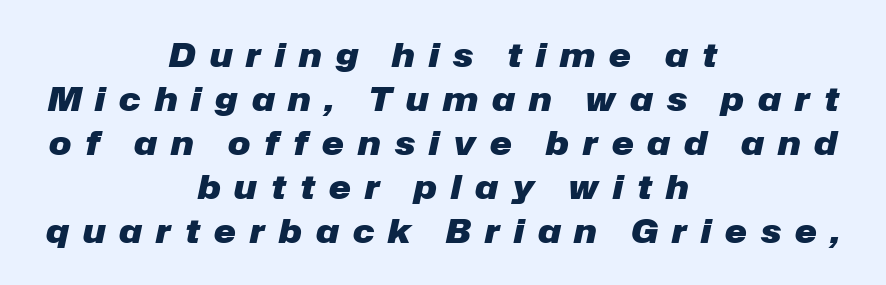
Q: Is the text bold? A: Yes.
Q: Is the text italic (slanted)? A: Yes, it leans right by about 12 degrees.
Q: Is the text underlined? A: No.
Q: How is the paragraph aligned? A: Centered.
Q: Is the spacing between letters normal or unusually wide? A: Unusually wide.
Q: Is the spacing between lines tight, normal or loose? A: Normal.
Q: Width (condensed, normal, or wide)? A: Normal.
Q: Stroke contrast? A: Low.
Q: x-height? A: Medium.
Q: Monospaced? A: No.
